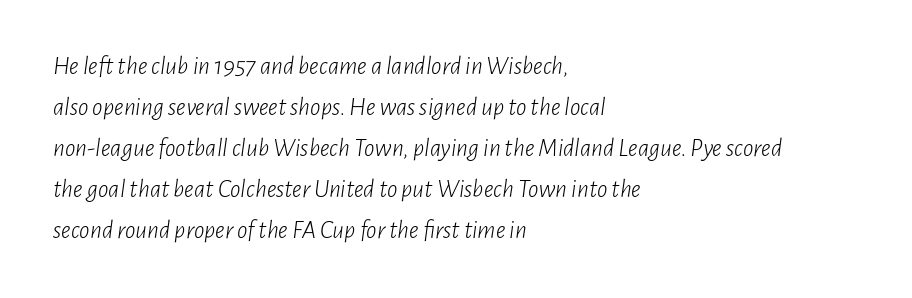
Q: Is the text bold? A: No.
Q: Is the text italic (slanted)? A: Yes, it leans right by about 7 degrees.
Q: Is the text underlined? A: No.
Q: How is the paragraph aligned? A: Left-aligned.
Q: Is the spacing between letters normal or unusually wide? A: Normal.
Q: Is the spacing between lines tight, normal or loose? A: Normal.
